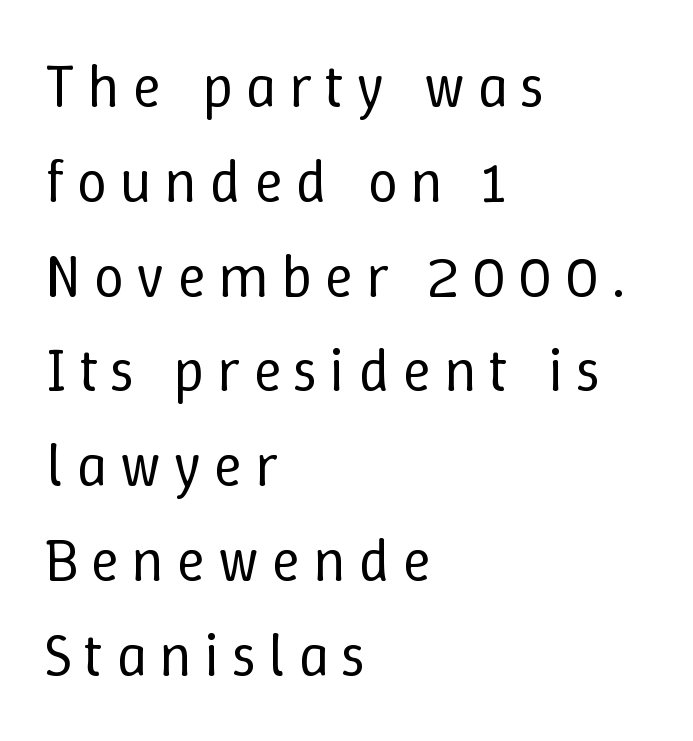
Glance below the letters and you will spot only blank space. The weight would be labelled regular, book, light, or lighter still. The lines in this sample share a left origin and differ only in where they stop. The type sits square on the baseline with zero lean. This block has exactly the height ordinary leading produces. Between one letter and the next there's a generous, obvious gap.
